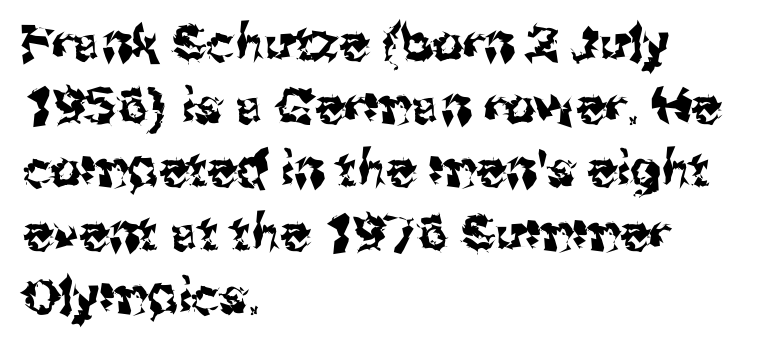
The type is set solid horizontally, with unmodified tracking. Horizontal bands of white between lines are of average thickness. The font's upright variant was chosen for this text. Underlining? Definitely not there. A sans-serif font was chosen for this passage.
